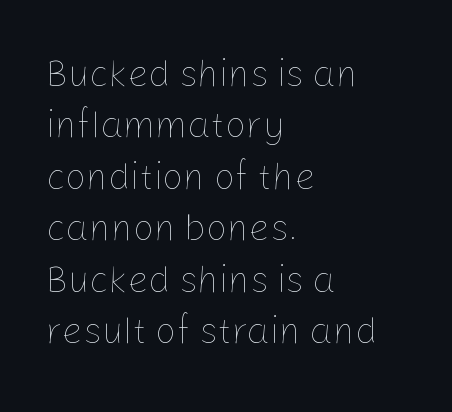
Q: Is the text bold? A: No.
Q: Is the text italic (slanted)? A: No, it is upright.
Q: Is the text underlined? A: No.
Q: How is the paragraph aligned? A: Left-aligned.
Q: Is the spacing between letters normal or unusually wide? A: Normal.
Q: Is the spacing between lines tight, normal or loose? A: Normal.
Q: Width (condensed, normal, or wide)? A: Normal.
Q: Stroke contrast? A: Low.
Q: x-height? A: Medium.
Q: Monospaced? A: No.
